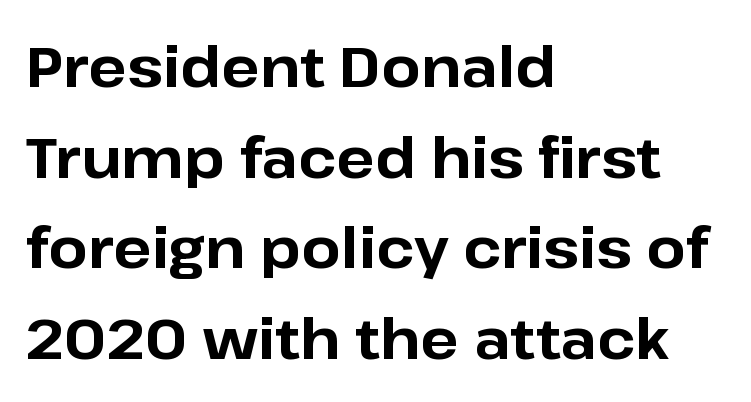
The image shows 57 px bold sans-serif type, upright; set left-aligned, normal line spacing (1.59x), normal letter spacing, not underlined; low stroke contrast and a medium x-height.
